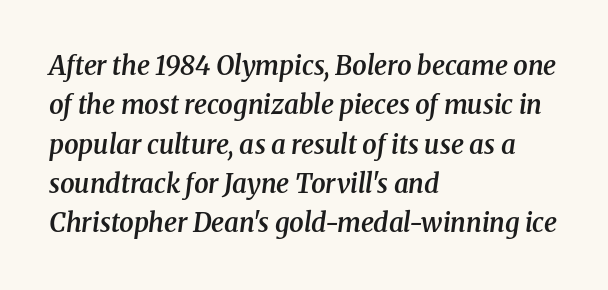
Q: Is the text bold? A: Semi-bold.
Q: Is the text italic (slanted)? A: Yes, it leans right by about 8 degrees.
Q: Is the text underlined? A: No.
Q: How is the paragraph aligned? A: Left-aligned.
Q: Is the spacing between letters normal or unusually wide? A: Normal.
Q: Is the spacing between lines tight, normal or loose? A: Normal.
